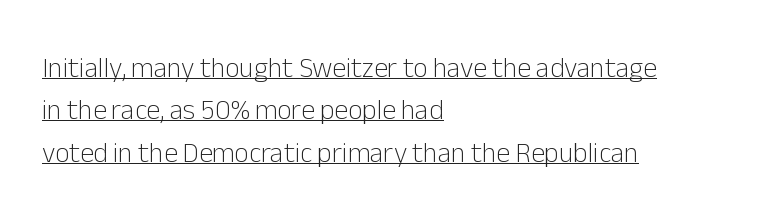
{"serif": "no", "italic": "no", "bold": "no", "weight": "light", "width": "normal", "stroke_contrast": "low", "x_height": "medium", "monospaced": "no", "underline": "yes", "align": "left", "line_spacing": "normal", "line_spacing_ratio": 1.51, "letter_spacing": "normal", "letter_spacing_em": 0.0, "glyph_px": 28}
